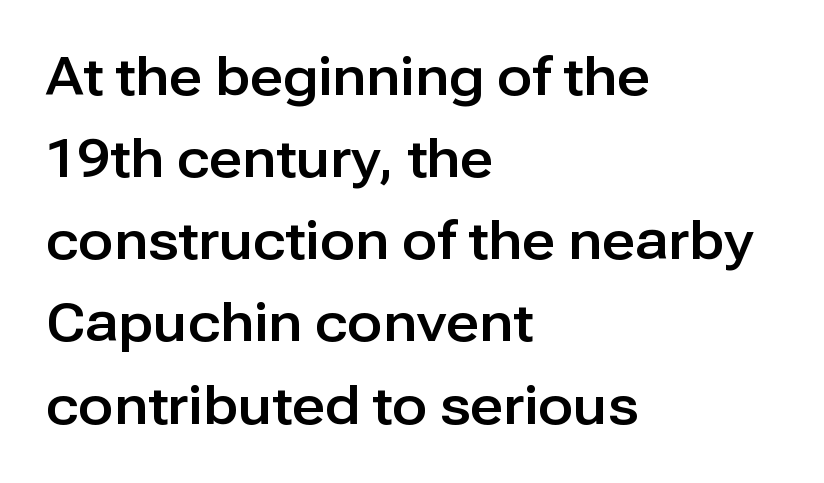
{"serif": "no", "italic": "no", "width": "normal", "stroke_contrast": "low", "x_height": "medium", "monospaced": "no", "underline": "no", "align": "left", "line_spacing": "normal", "line_spacing_ratio": 1.58, "letter_spacing": "normal", "letter_spacing_em": 0.0, "glyph_px": 52}
